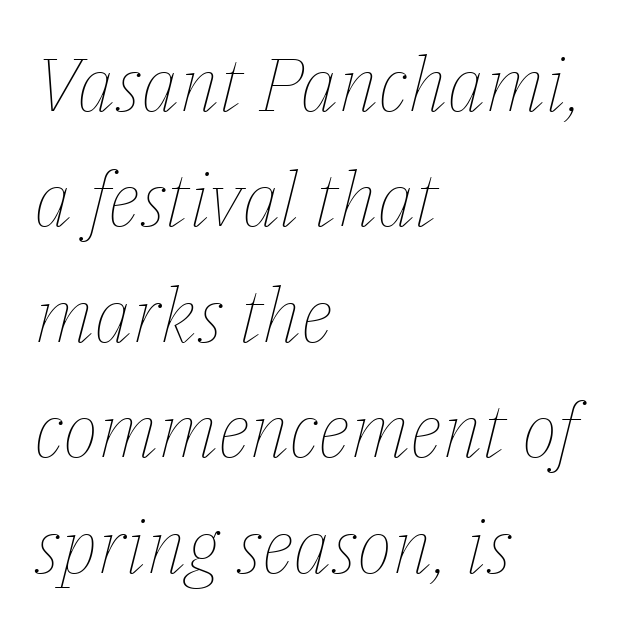
{"italic": "yes", "lean": "right", "slant_degrees": 14, "bold": "no", "weight": "thin", "width": "normal", "stroke_contrast": "low", "x_height": "medium", "monospaced": "no", "underline": "no", "align": "left", "line_spacing": "normal", "line_spacing_ratio": 1.54, "letter_spacing": "normal", "letter_spacing_em": 0.0, "glyph_px": 75}
